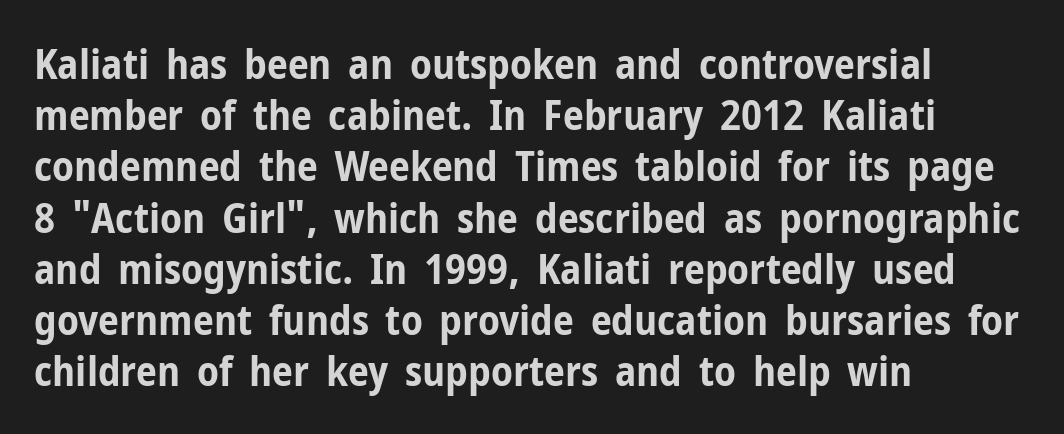
The image shows 42 px bold, condensed sans-serif type, upright; set left-aligned, line spacing 1.22x, normal letter spacing, not underlined; low stroke contrast and a medium x-height.
